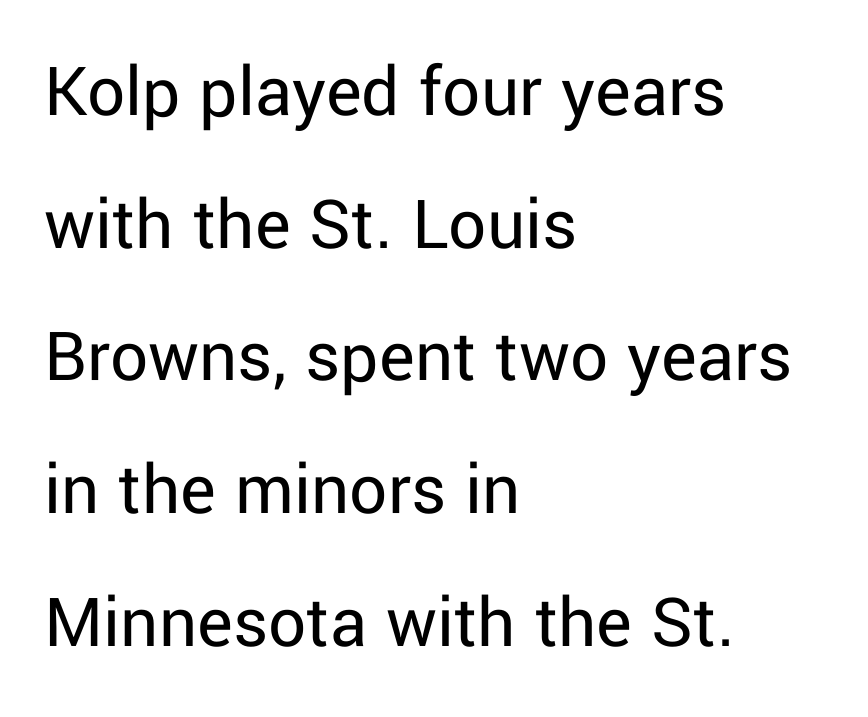
Q: Is the text bold? A: No.
Q: Is the text italic (slanted)? A: No, it is upright.
Q: Is the typeface a serif or a sans-serif typeface? A: Sans-serif.
Q: Is the text underlined? A: No.
Q: How is the paragraph aligned? A: Left-aligned.
Q: Is the spacing between letters normal or unusually wide? A: Normal.
Q: Width (condensed, normal, or wide)? A: Normal.
Q: Stroke contrast? A: Low.
Q: x-height? A: Medium.
Q: Monospaced? A: No.
